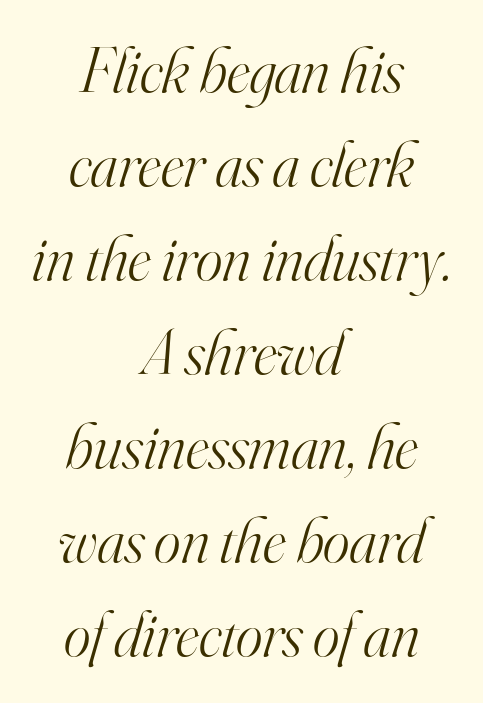
The image shows 64 px light serif type, italic (leaning right); set centered, normal line spacing (1.47x), normal letter spacing, not underlined; high stroke contrast and a small x-height.
